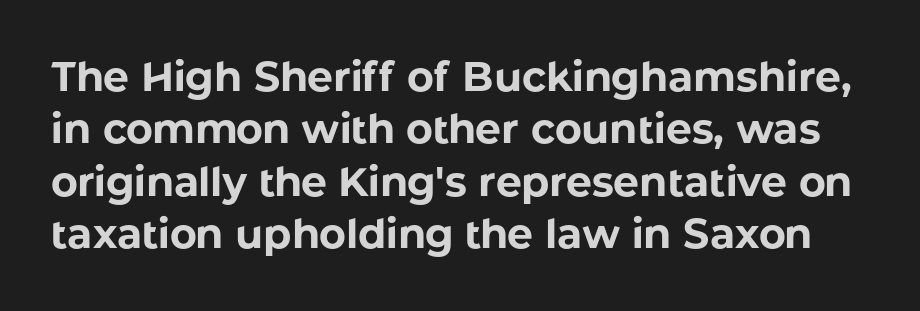
The image shows 41 px bold sans-serif type, upright; set normal line spacing (1.28x), normal letter spacing, not underlined; low stroke contrast and a medium x-height.
